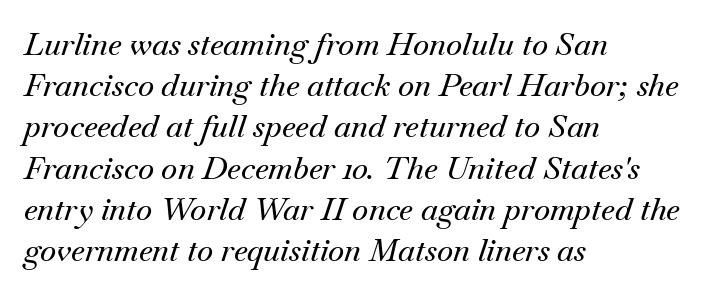
One-word summary of the alignment: left. When letters slant like this, we call the style italic. Look at the bottom of the vertical strokes: they flare into serifs here. Spacing verdict: proportional, widths tailored to each character. Whoever set this chose a conventional vertical rhythm. Check under the words: just untouched page.
